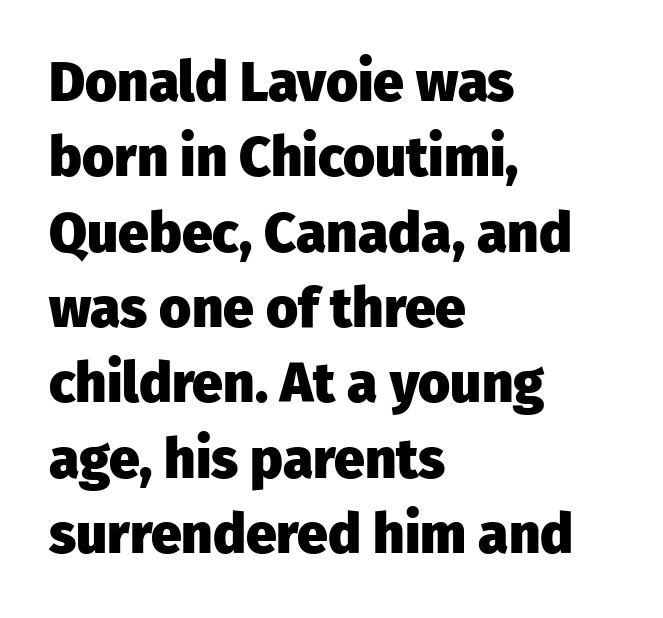
The rendering uses natural spacing where letterforms have individual widths. In terms of letterform style, serifs are entirely absent. Characters follow at the spacing the type designer built in. Summary of vertical rhythm: regular, with standard interline spacing. I'd describe the lettering as bold — thick and assertive. Layout note: lines flush left.
